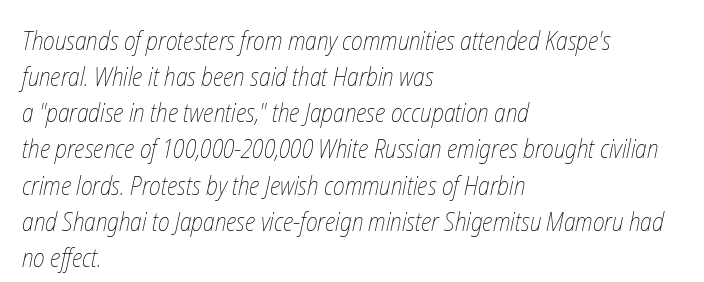
The image shows 26 px text type; set left-aligned, normal line spacing (1.39x), normal letter spacing, not underlined.
